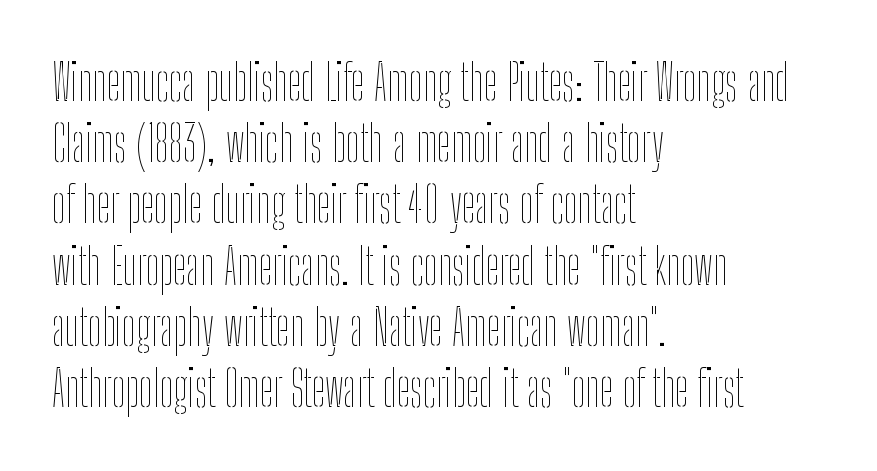
{"italic": "no", "bold": "no", "weight": "thin", "width": "condensed", "stroke_contrast": "low", "x_height": "medium", "monospaced": "no", "underline": "no", "align": "left", "line_spacing": "normal", "line_spacing_ratio": 1.25, "letter_spacing": "normal", "letter_spacing_em": 0.0, "glyph_px": 49}
